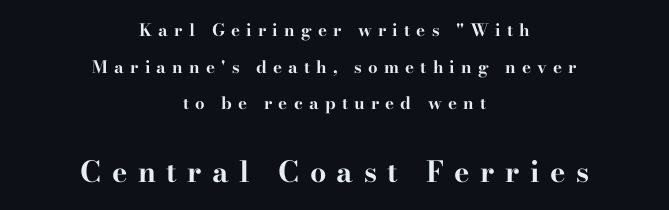
{"serif": "yes", "italic": "no", "bold": "yes", "weight": "bold", "width": "wide", "stroke_contrast": "high", "x_height": "small", "monospaced": "no", "underline": "no", "align": "center", "line_spacing": "loose", "line_spacing_ratio": 2.15, "letter_spacing": "wide", "letter_spacing_em": 0.36, "larger_block": "second", "size_ratio": 1.71, "glyph_px": 29}
